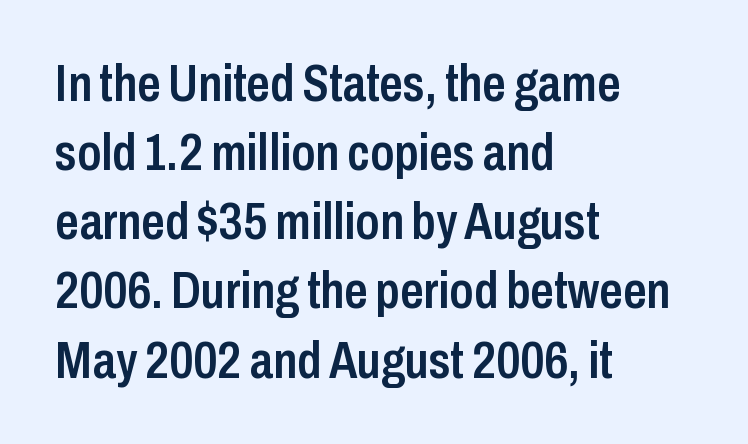
Inter-character spacing is left at the font's built-in metrics. Characters remain perfectly vertical along every line. The lines are quadded left. Is this a fixed-width face? No — the glyphs have proportional, varying widths. Summary of weight: moderately heavy, a semibold. One glance says typical: line gaps are just what's usual.
